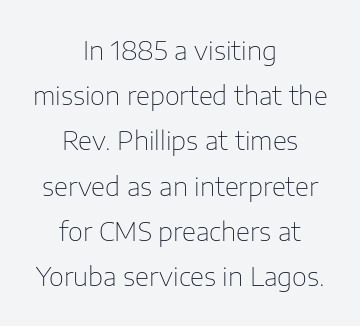
The image shows 26 px text type, upright; set centered, line spacing 1.74x, normal letter spacing, not underlined.
